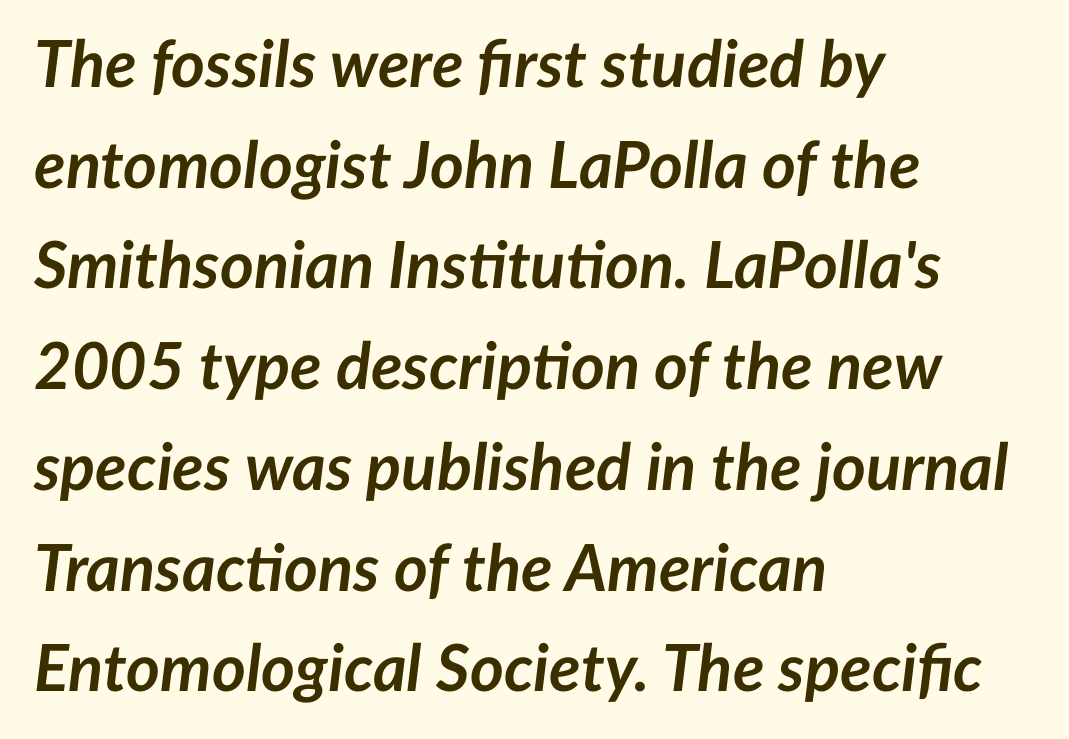
{"italic": "yes", "lean": "right", "slant_degrees": 7, "bold": "yes", "weight": "semibold", "width": "normal", "stroke_contrast": "low", "x_height": "medium", "monospaced": "no", "underline": "no", "align": "left", "line_spacing": "normal", "line_spacing_ratio": 1.55, "letter_spacing": "normal", "letter_spacing_em": 0.0, "glyph_px": 65}
